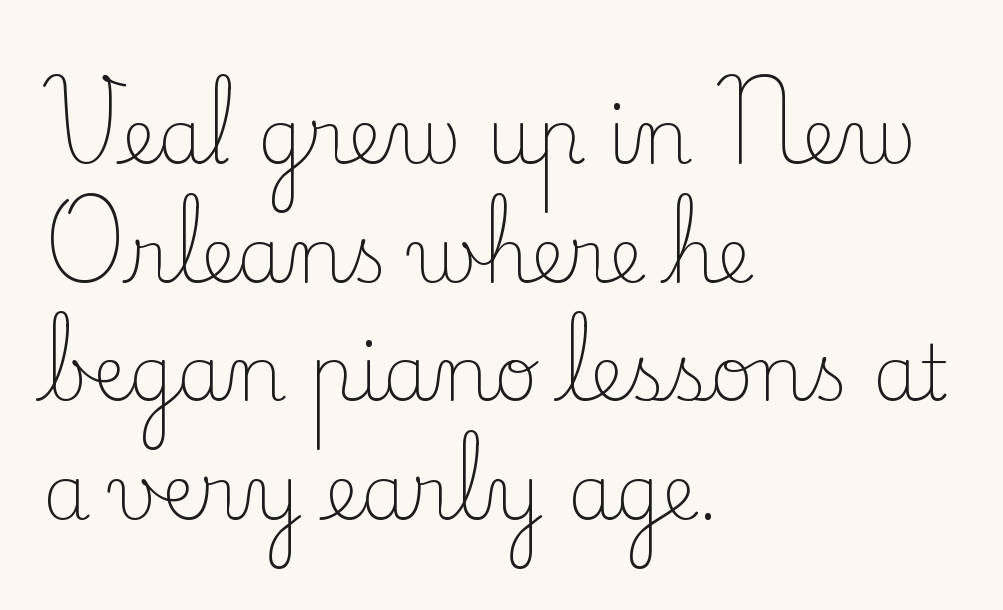
{"serif": "yes", "italic": "no", "bold": "no", "weight": "light", "width": "normal", "stroke_contrast": "low", "x_height": "small", "monospaced": "no", "underline": "no", "align": "left", "line_spacing": "normal", "line_spacing_ratio": 1.56, "letter_spacing": "normal", "letter_spacing_em": 0.0, "glyph_px": 76}
